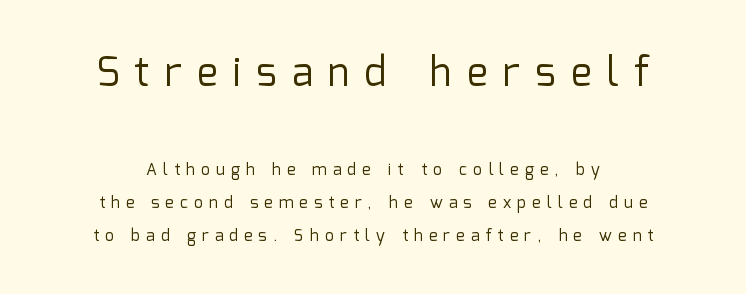
No feet cap the strokes, marking this as sans-serif type. In this sample the first text group is rendered at the bigger scale. Quick note: interline space is abundant. Short and long lines alike share a common midpoint. The lettering holds an erect, upright posture throughout.
